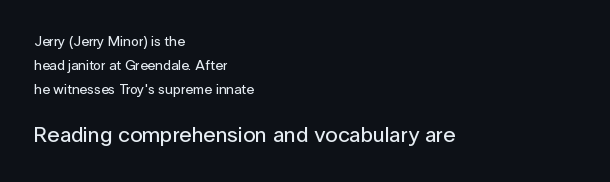
Q: Is the text italic (slanted)? A: No, it is upright.
Q: Is the text underlined? A: No.
Q: How is the paragraph aligned? A: Left-aligned.
Q: Is the spacing between letters normal or unusually wide? A: Normal.
Q: Which block of text is set in a larger size, the first (top) or the second (bottom)? A: The second (bottom) one.
